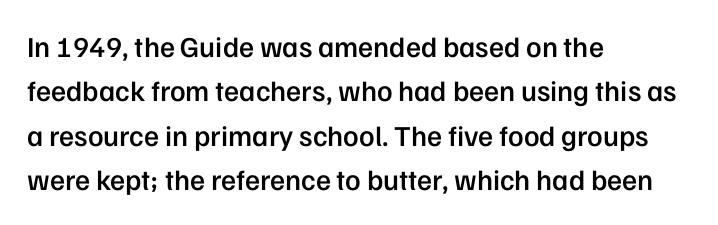
Every stem runs plumb, perpendicular to the baseline. The line-height multiplier appears to be the usual default. A typesetter would call this proportional, since set widths differ per character. Which margin do the lines hug? The left one — the right edge is uneven. The sample has been set in demibold, a notch under bold.
